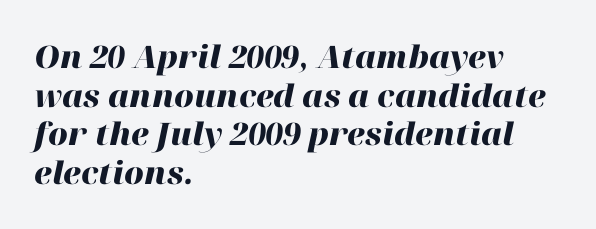
The lines in this sample share a left origin and differ only in where they stop. The face used here is proportionally spaced, like ordinary book or web type. Any mark beneath the type? The region is blank. In terms of weight, the rendering is a true, heavy bold. This sample uses an oblique cut, with every glyph tilted off the vertical. Evenly set lines give the paragraph a standard silhouette.
